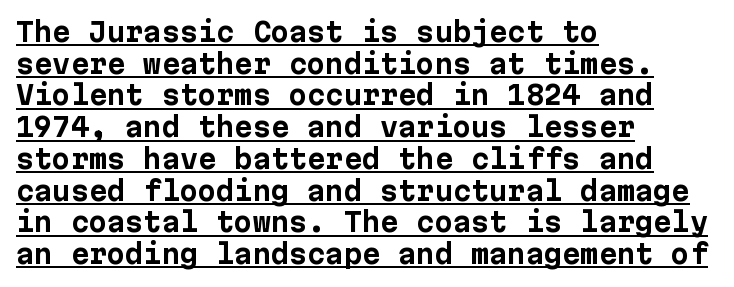
Do the letters lean? They stand straight. Horizontal alignment here is leftward, the default for most running prose. You can see a thin bar hugging the bottom of the glyphs. Heavy-handed strokes throughout: this text is bold.
